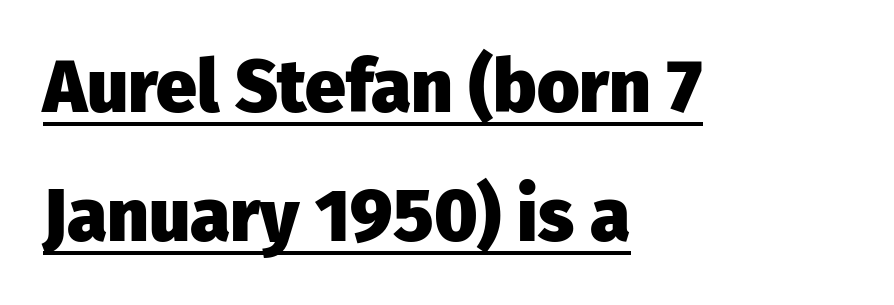
{"serif": "no", "italic": "no", "bold": "yes", "weight": "heavy", "width": "normal", "stroke_contrast": "low", "x_height": "medium", "monospaced": "no", "underline": "yes", "align": "left", "line_spacing_ratio": 1.77, "letter_spacing": "normal", "letter_spacing_em": 0.0, "glyph_px": 73}
